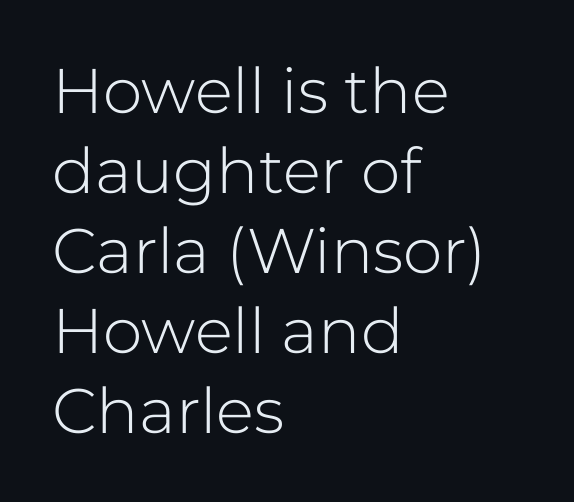
Each new line begins a customary step beneath the previous one. The letterforms sit at book weight or below. This rendering leaves character spacing at its baseline value. The paragraph has a hard left edge and a soft right edge. Does the lettering tilt? It doesn't — this is upright. A bare baseline throughout the passage.
